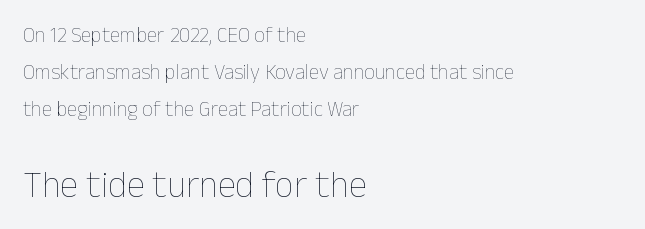
Here the designer chose a conventional face with non-uniform glyph widths. Here the glyphs are tracked normally, forming tight word shapes. The font is comparable to plain body text, perhaps lighter. Italic? Not at all — the glyphs are vertical. One-word summary of the alignment: left. Which chunk is bigger? The second one — the bottom block dwarfs the top.
